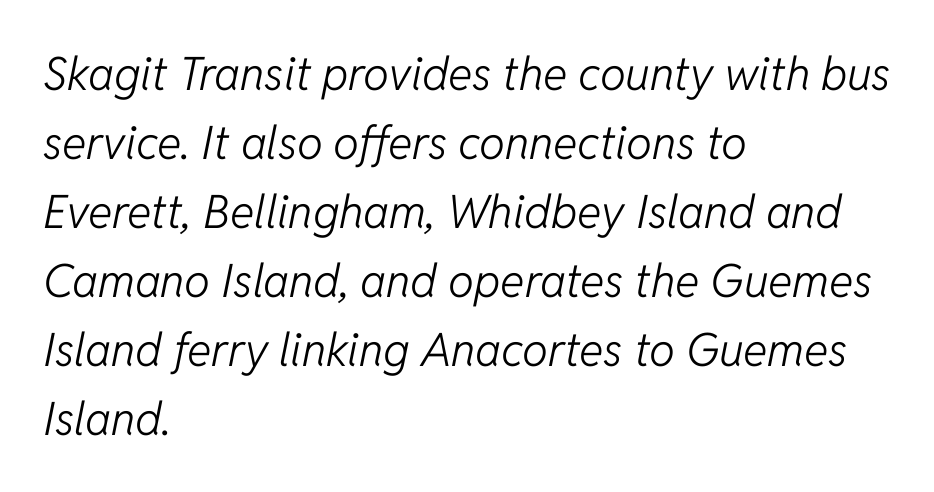
The image shows 46 px light type, italic (leaning right); set left-aligned, normal line spacing (1.5x), normal letter spacing, not underlined; low stroke contrast and a medium x-height.
